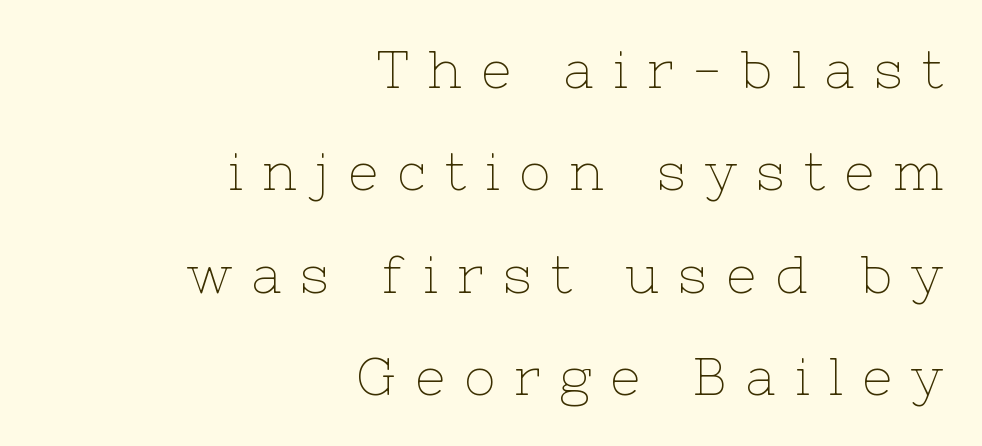
{"serif": "yes", "italic": "no", "bold": "no", "weight": "thin", "width": "normal", "stroke_contrast": "low", "x_height": "medium", "monospaced": "no", "underline": "no", "align": "right", "line_spacing": "loose", "line_spacing_ratio": 1.97, "letter_spacing": "wide", "letter_spacing_em": 0.37, "glyph_px": 52}
